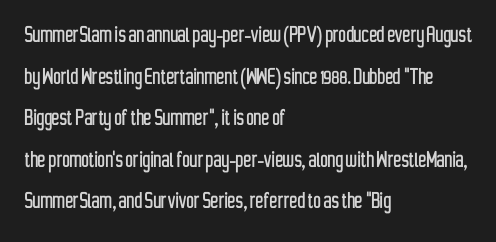
The glyphs are unaccompanied by any horizontal stroke below them. Nope, not italic — everything's standing straight. This sample keeps an unexceptional amount of space between lines. The lines are quadded left. Characters follow at the spacing the type designer built in.
